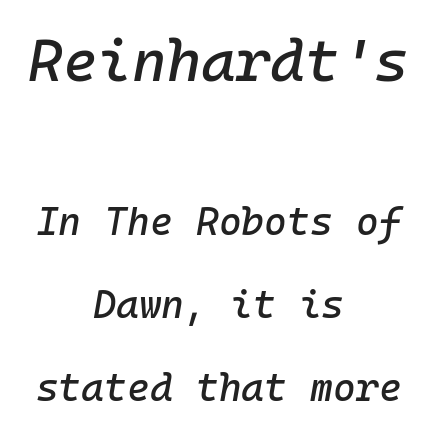
Think of a typewriter: that constant character pitch is what you see here. This sample is center-justified, so both line endings float freely. The type is set solid horizontally, with unmodified tracking. The gap between lines stays unmarked. Emphasis-style slanted type is in use.
